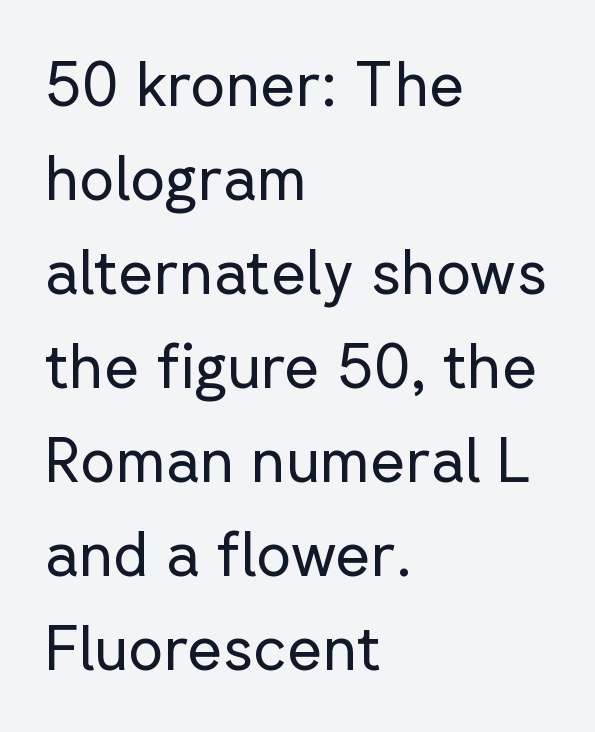
The image shows 61 px regular-weight sans-serif type, upright; set left-aligned, normal line spacing (1.54x), normal letter spacing, not underlined; low stroke contrast and a medium x-height.
